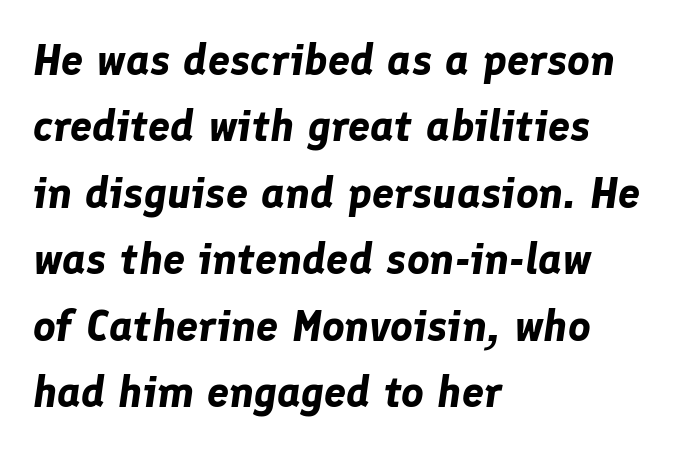
{"italic": "yes", "lean": "right", "slant_degrees": 8, "bold": "yes", "weight": "bold", "width": "normal", "stroke_contrast": "low", "x_height": "medium", "monospaced": "no", "underline": "no", "align": "left", "line_spacing": "normal", "line_spacing_ratio": 1.51, "letter_spacing": "normal", "letter_spacing_em": 0.0, "glyph_px": 44}
